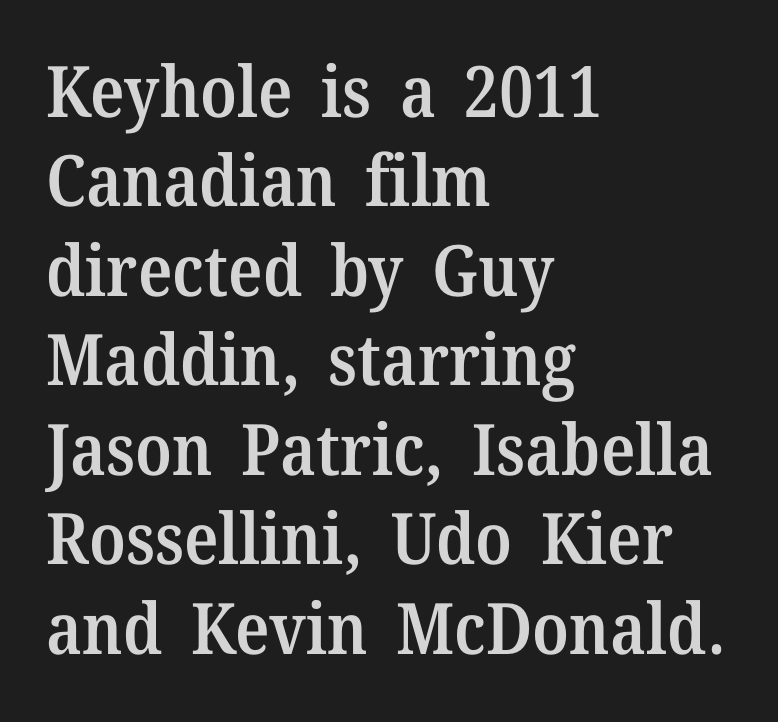
Q: Is the text bold? A: Semi-bold.
Q: Is the text italic (slanted)? A: No, it is upright.
Q: Is the typeface a serif or a sans-serif typeface? A: Serif.
Q: Is the text underlined? A: No.
Q: How is the paragraph aligned? A: Left-aligned.
Q: Is the spacing between letters normal or unusually wide? A: Normal.
Q: Is the spacing between lines tight, normal or loose? A: Normal.
Q: Width (condensed, normal, or wide)? A: Normal.
Q: Stroke contrast? A: Medium.
Q: x-height? A: Medium.
Q: Monospaced? A: No.
